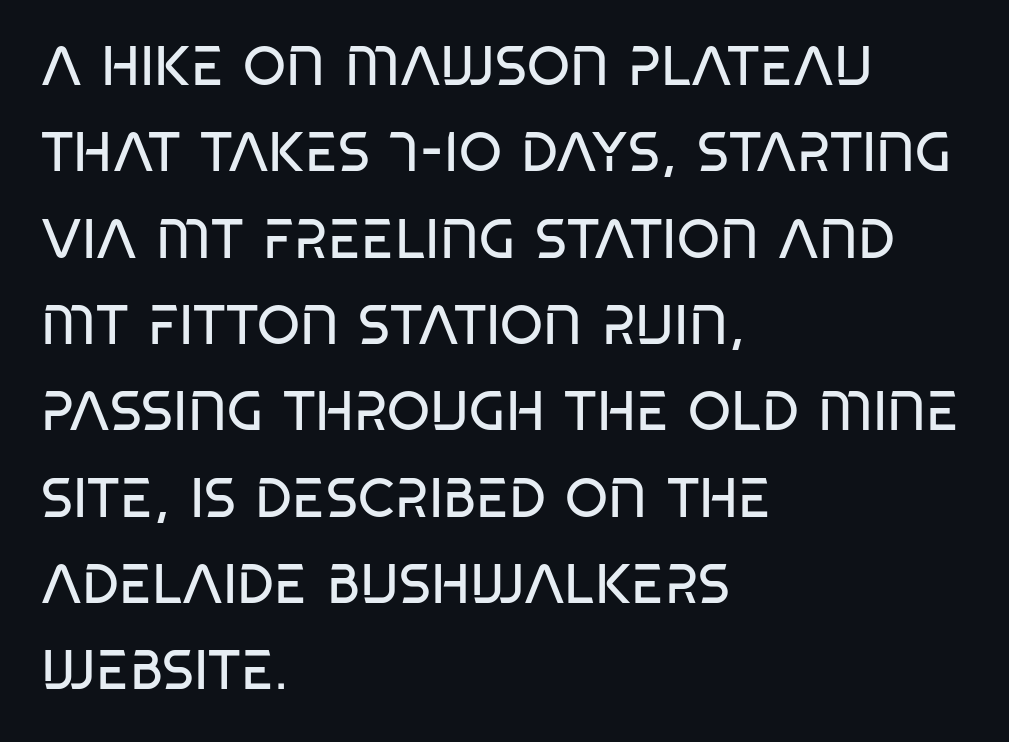
The image shows 55 px regular-weight, condensed sans-serif type, upright; set left-aligned, normal line spacing (1.57x), normal letter spacing, not underlined; low stroke contrast and a large x-height.
